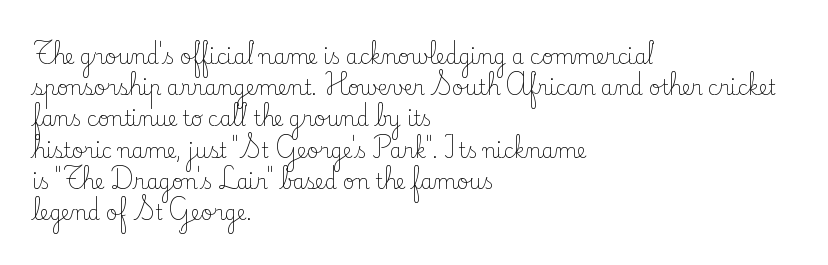
{"italic": "no", "bold": "no", "underline": "no", "align": "left", "line_spacing": "normal", "line_spacing_ratio": 1.56, "letter_spacing": "normal", "letter_spacing_em": 0.0, "glyph_px": 20}
